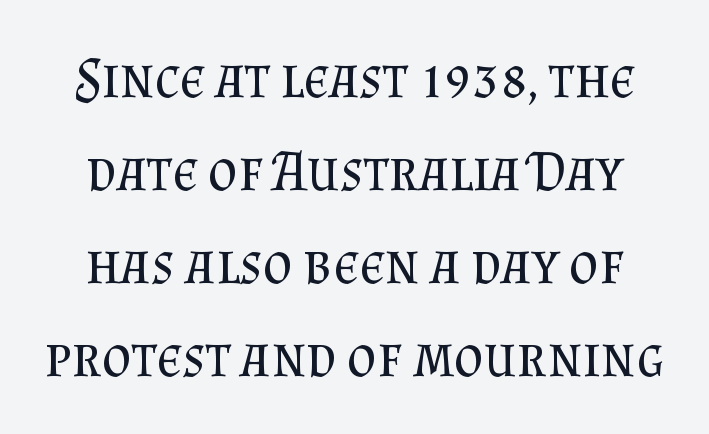
The image shows 57 px regular-weight serif type, upright; set normal line spacing (1.63x), normal letter spacing, not underlined; medium stroke contrast and a small x-height.
